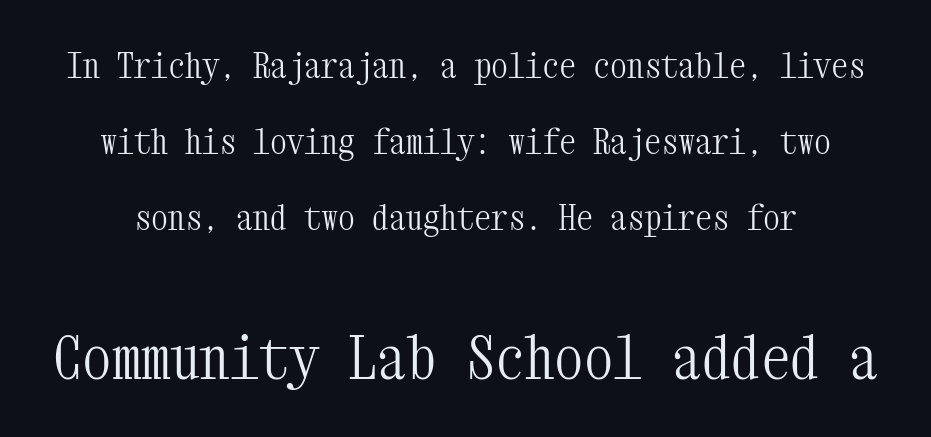
Beneath every word, the page is bare. The strokes are not fattened; the text isn't bold. If you squint, the bottom block still reads clearly — it's the larger of the two. If you drew a line through each stem, it would be perfectly vertical.
